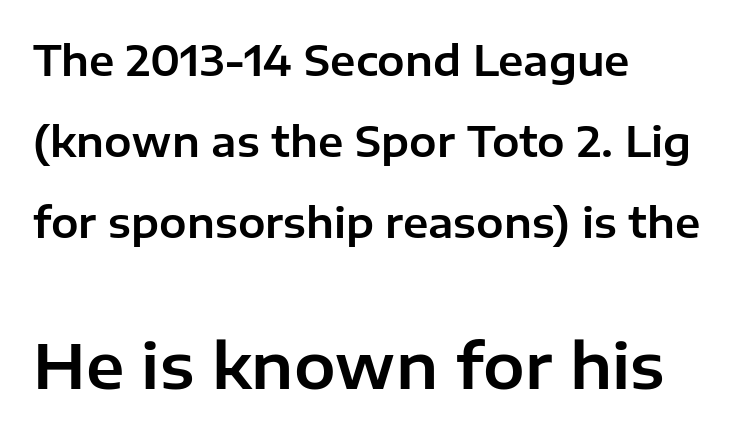
The image shows 62 px sans-serif type, upright; set left-aligned, loose line spacing (1.97x), normal letter spacing, not underlined; the second (bottom) block is 1.51x larger; low stroke contrast and a medium x-height.
